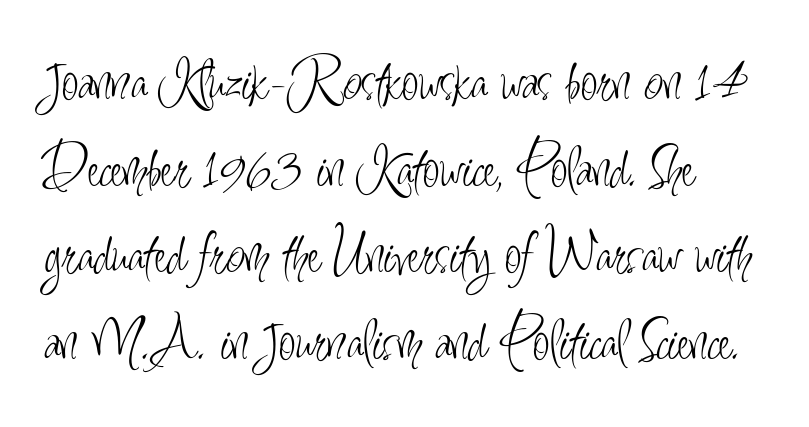
{"serif": "no", "bold": "no", "weight": "light", "width": "condensed", "stroke_contrast": "low", "x_height": "small", "monospaced": "no", "underline": "no", "align": "left", "line_spacing": "normal", "line_spacing_ratio": 1.42, "letter_spacing": "normal", "letter_spacing_em": 0.0, "glyph_px": 61}
